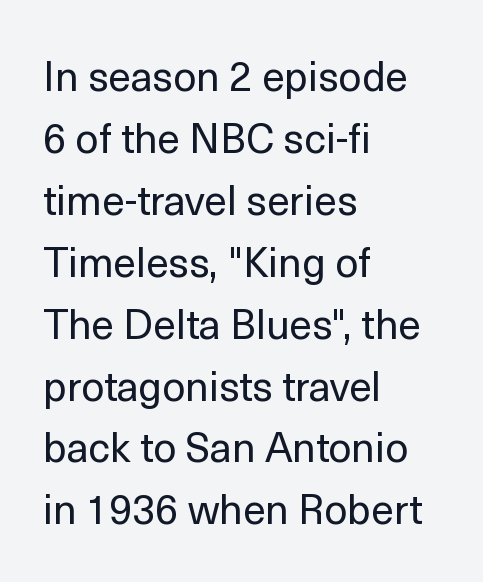
The image shows 41 px regular-weight sans-serif type, upright; set left-aligned, normal line spacing (1.51x), normal letter spacing, not underlined; a medium x-height.
